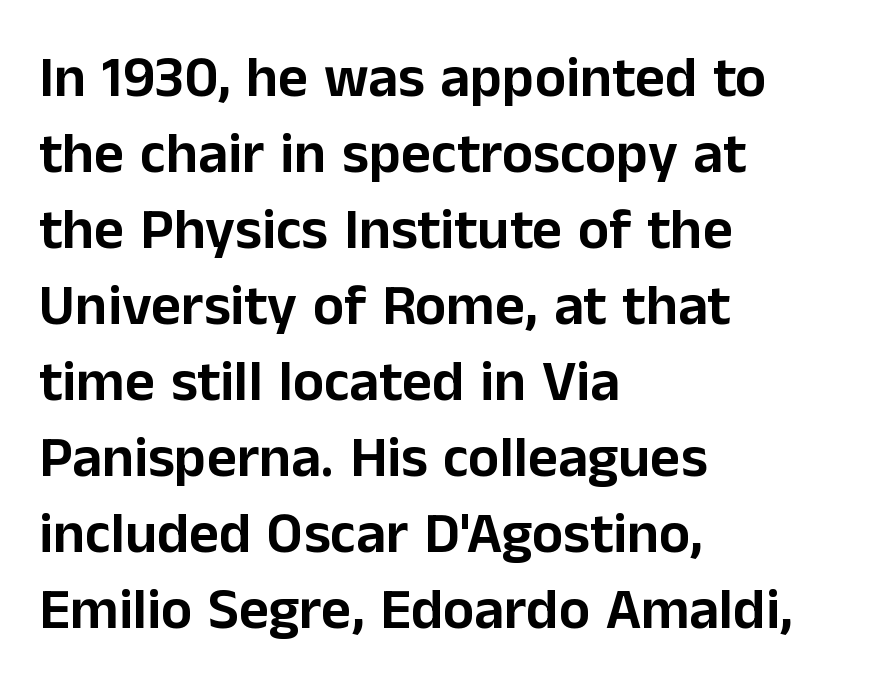
The letters stand straight up with perfectly vertical stems. Each row of text sits above clean, open space. A typesetter would call this proportional, since set widths differ per character. Is there much room between lines? A standard amount, neither cramped nor airy. Classification — sans serif. Which margin do the lines hug? The left one — the right edge is uneven.
